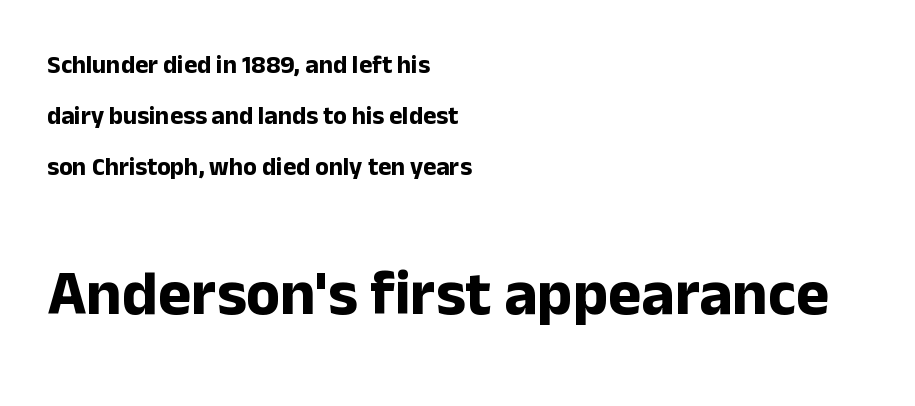
You can tell from the bare stems that sans-serif type was used. When letters stand straight like this, we call the style roman or upright. If you measured baseline to baseline, you'd find a long distance. The face used here is proportionally spaced, like ordinary book or web type. Weight: bold.
